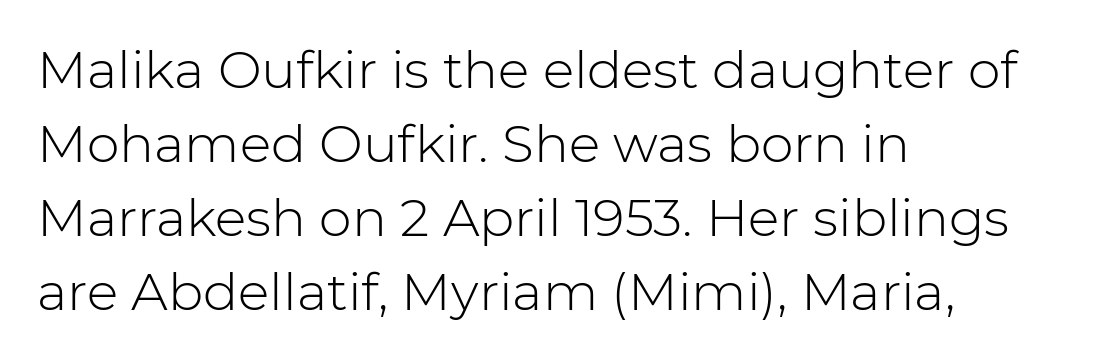
Q: Is the text bold? A: No.
Q: Is the text italic (slanted)? A: No, it is upright.
Q: Is the typeface a serif or a sans-serif typeface? A: Sans-serif.
Q: Is the text underlined? A: No.
Q: How is the paragraph aligned? A: Left-aligned.
Q: Is the spacing between letters normal or unusually wide? A: Normal.
Q: Is the spacing between lines tight, normal or loose? A: Normal.
Q: Width (condensed, normal, or wide)? A: Normal.
Q: Stroke contrast? A: Low.
Q: x-height? A: Medium.
Q: Monospaced? A: No.
